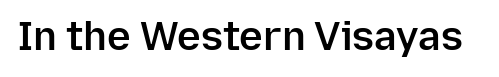
The rendering uses natural spacing where letterforms have individual widths. The area under the type is left untouched. Does the type have serifs? No, each stem ends abruptly. The specimen reads as upright at a glance. A somewhat darkened texture: the type is semibold rather than bold. You could call the tracking neutral — neither tight nor loose.
